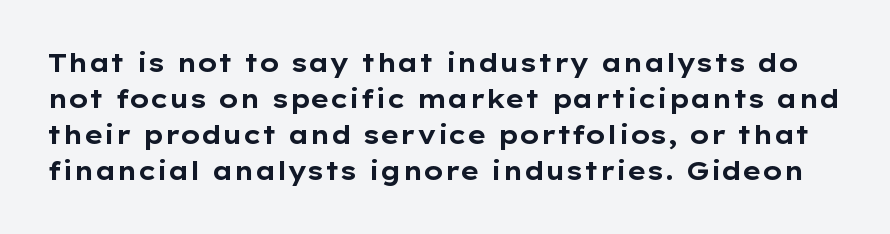
The image shows 25 px bold type, upright; set normal line spacing (1.44x), normal letter spacing, not underlined.
